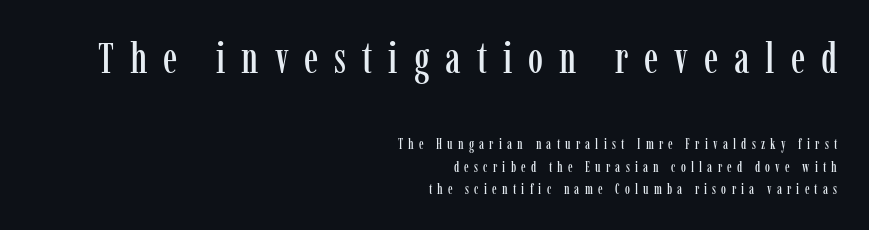
Plain, unruled lines of type. Whoever set this made the first block the dominant, larger element. Is this a fixed-width face? No — the glyphs have proportional, varying widths. The designer left line spacing at the default.
